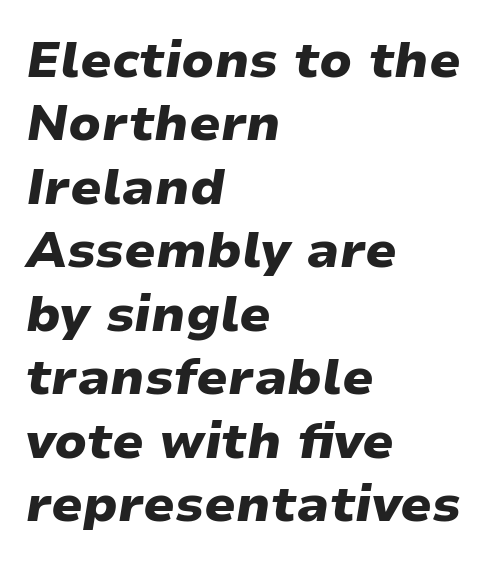
Quick note: interline space is typical. Nobody touched the tracking dial on this one. As a designer I'd log this as weight 700, bold. Clear beneath every line of the passage.
